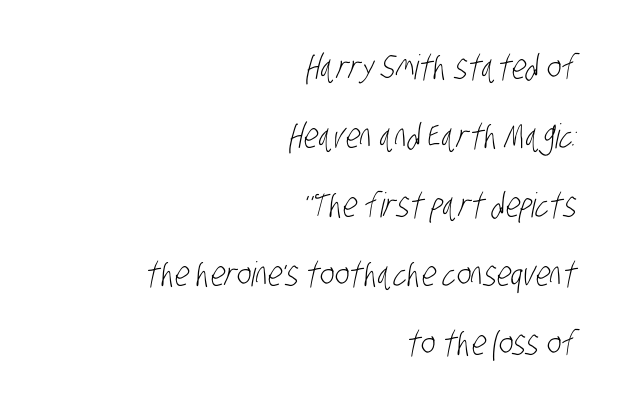
The image shows 34 px light, condensed sans-serif type; set right-aligned, loose line spacing (2.03x), normal letter spacing, not underlined; low stroke contrast and a large x-height.
